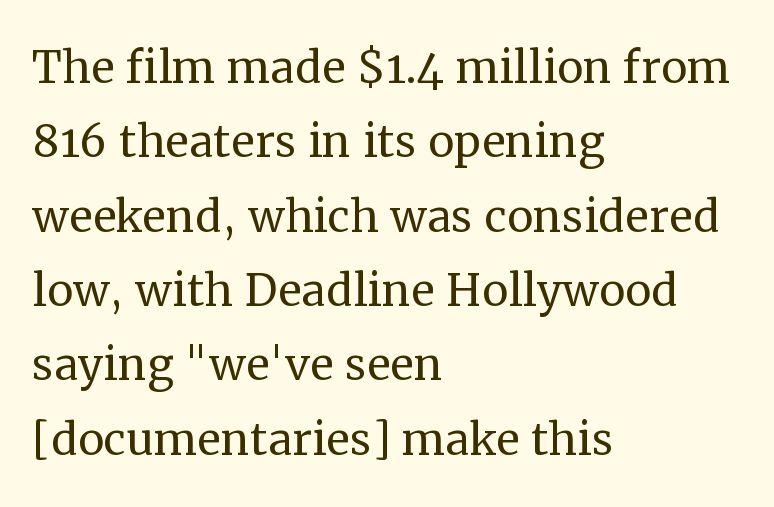
The image shows 59 px regular-weight serif type, upright; set left-aligned, normal line spacing (1.26x), normal letter spacing, not underlined; medium stroke contrast and a medium x-height.
